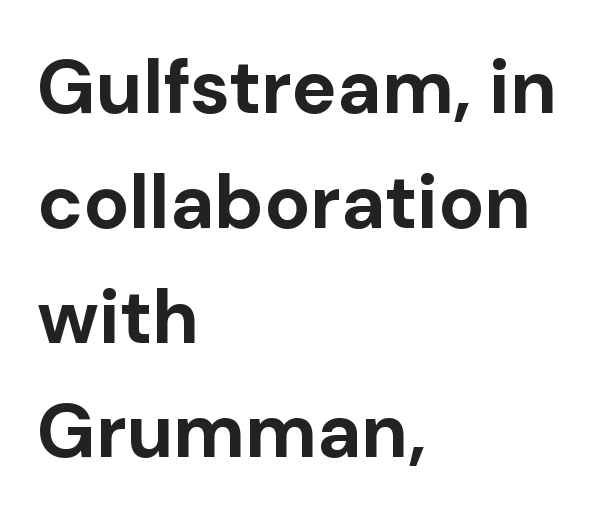
{"serif": "no", "italic": "no", "bold": "yes", "weight": "bold", "width": "normal", "stroke_contrast": "low", "x_height": "medium", "monospaced": "no", "underline": "no", "align": "left", "line_spacing": "normal", "line_spacing_ratio": 1.51, "letter_spacing": "normal", "letter_spacing_em": 0.0, "glyph_px": 76}
